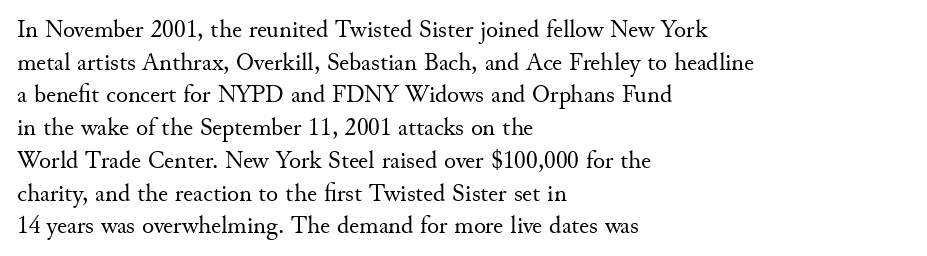
What's the leading like? Ordinary, nothing unusual. The passage shown has conventional tracking throughout. The typography opts for an upright posture over an oblique one. The passage is arranged the way most books set body copy — flush left.
